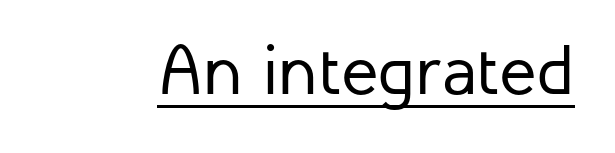
The image shows 70 px regular-weight sans-serif type, upright; set normal letter spacing, underlined; low stroke contrast and a medium x-height.
